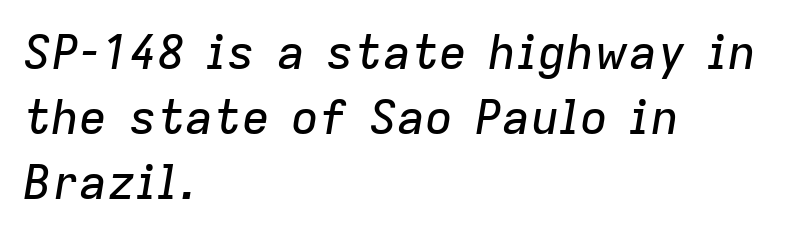
Descenders hang freely into open space. The ragged edge is on the right, which tells us the setting is flush left. The gaps between neighbouring characters are ordinary and unremarkable. The letters advance in unequal steps, a hallmark of proportional type. Observe the lean: these are italic letterforms. Is there much room between lines? A standard amount, neither cramped nor airy.
